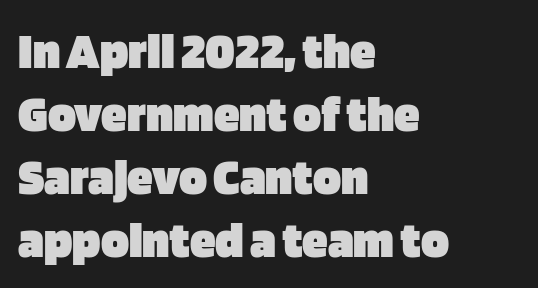
Q: Is the text bold? A: Yes.
Q: Is the text italic (slanted)? A: No, it is upright.
Q: Is the typeface a serif or a sans-serif typeface? A: Sans-serif.
Q: Is the text underlined? A: No.
Q: How is the paragraph aligned? A: Left-aligned.
Q: Is the spacing between letters normal or unusually wide? A: Normal.
Q: Width (condensed, normal, or wide)? A: Normal.
Q: Stroke contrast? A: Low.
Q: x-height? A: Large.
Q: Monospaced? A: No.
